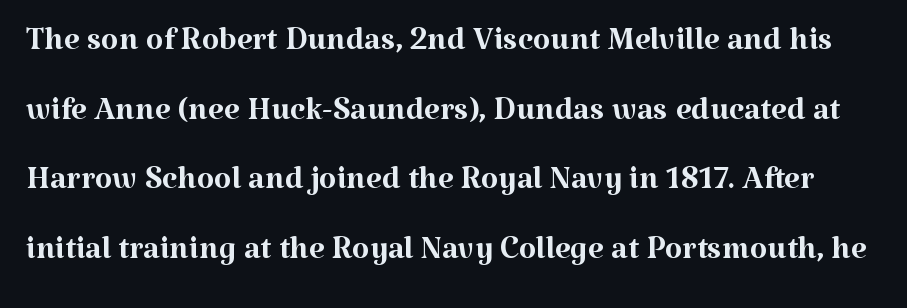
The image shows 45 px regular-weight serif type, upright; set normal line spacing (1.55x), normal letter spacing, not underlined; medium stroke contrast and a medium x-height.
